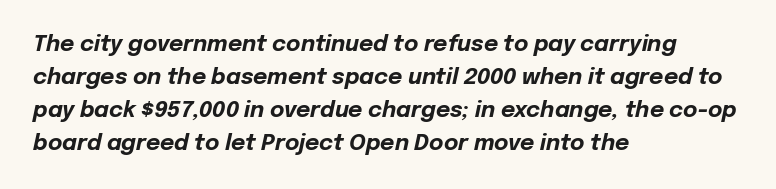
Q: Is the text bold? A: Yes.
Q: Is the text italic (slanted)? A: Yes, it leans right by about 12 degrees.
Q: Is the text underlined? A: No.
Q: How is the paragraph aligned? A: Left-aligned.
Q: Is the spacing between letters normal or unusually wide? A: Normal.
Q: Is the spacing between lines tight, normal or loose? A: Normal.
